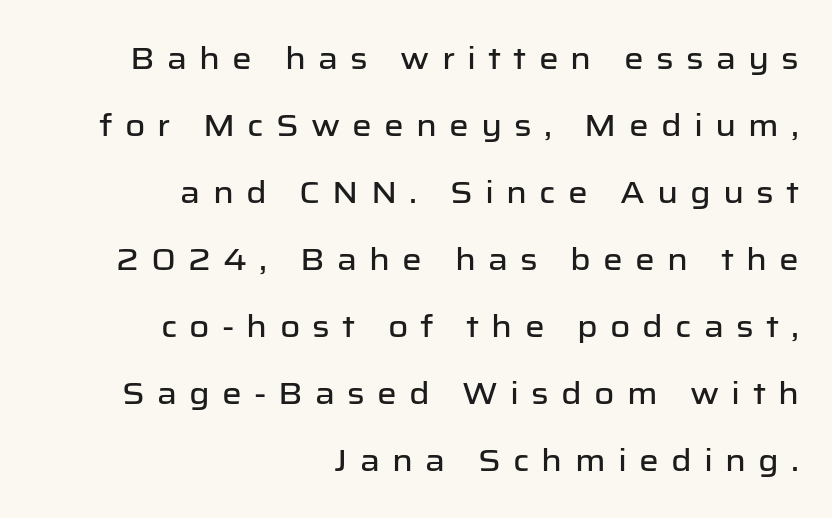
{"serif": "no", "italic": "no", "width": "normal", "stroke_contrast": "low", "x_height": "medium", "monospaced": "no", "underline": "no", "align": "right", "line_spacing": "loose", "line_spacing_ratio": 2.16, "letter_spacing": "wide", "letter_spacing_em": 0.39, "glyph_px": 31}
